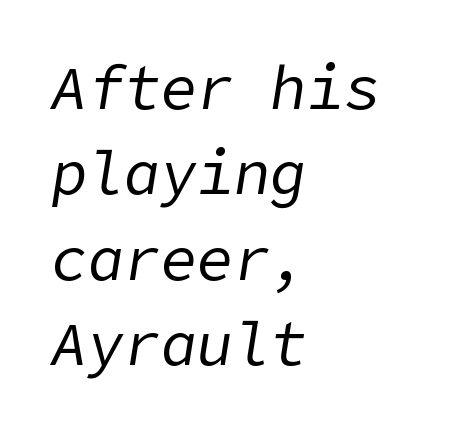
{"italic": "yes", "lean": "right", "slant_degrees": 9, "bold": "no", "weight": "regular", "width": "normal", "stroke_contrast": "low", "x_height": "medium", "underline": "no", "align": "left", "line_spacing": "normal", "line_spacing_ratio": 1.4, "letter_spacing": "normal", "letter_spacing_em": 0.0, "glyph_px": 61}
